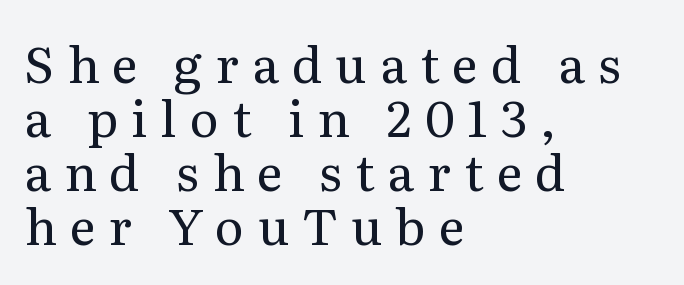
Q: Is the text bold? A: No.
Q: Is the text italic (slanted)? A: No, it is upright.
Q: Is the typeface a serif or a sans-serif typeface? A: Serif.
Q: Is the text underlined? A: No.
Q: How is the paragraph aligned? A: Left-aligned.
Q: Is the spacing between letters normal or unusually wide? A: Unusually wide.
Q: Is the spacing between lines tight, normal or loose? A: Tight.
Q: Width (condensed, normal, or wide)? A: Normal.
Q: Stroke contrast? A: Medium.
Q: x-height? A: Medium.
Q: Monospaced? A: No.
